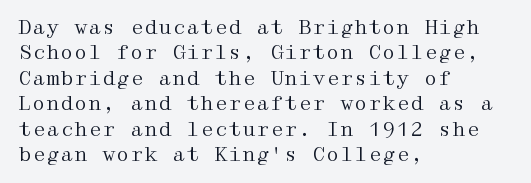
The rows are spaced the way most documents space them. Weight: in the light-to-regular range. Each word holds together tightly as a unit, with standard inter-letter gaps. Nobody drew a line under any word here.
